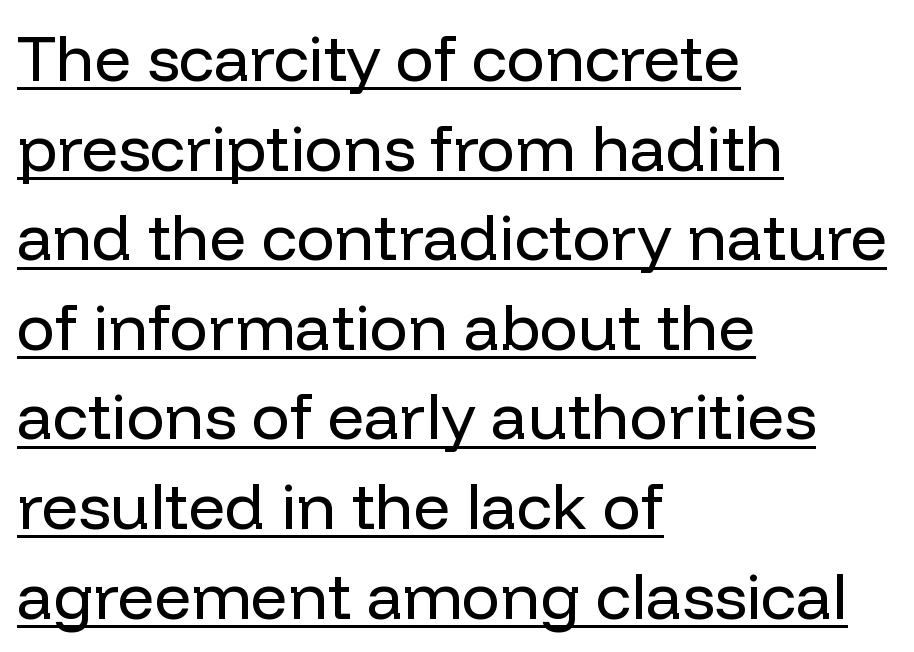
The image shows 64 px regular-weight sans-serif type, upright; set left-aligned, normal line spacing (1.4x), normal letter spacing, underlined; low stroke contrast and a medium x-height.
